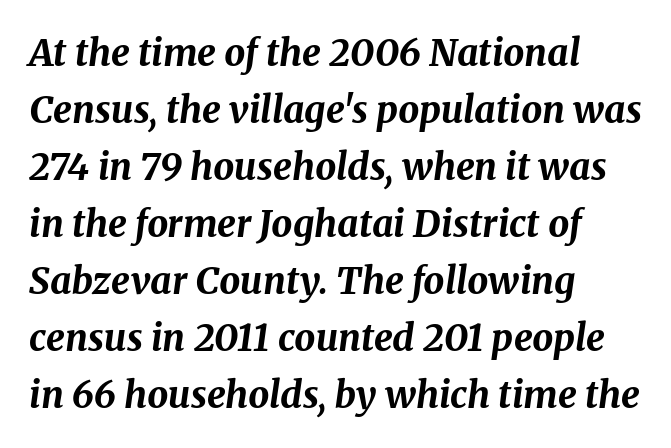
Its strokes are broad and dark, the hallmark of bold type. Any mark beneath the type? The region is blank. If you measured baseline to baseline, you'd find a middling distance. Leftover space on each line is placed entirely after the last word. Posture: slanted. Note the varied advance widths — an 'i' is clearly narrower than an 'm'.
